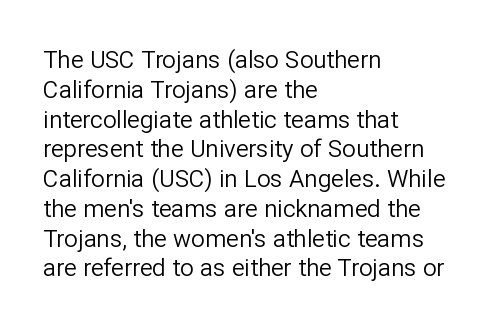
{"italic": "no", "bold": "no", "underline": "no", "align": "left", "line_spacing_ratio": 1.24, "letter_spacing": "normal", "letter_spacing_em": 0.0, "glyph_px": 24}
